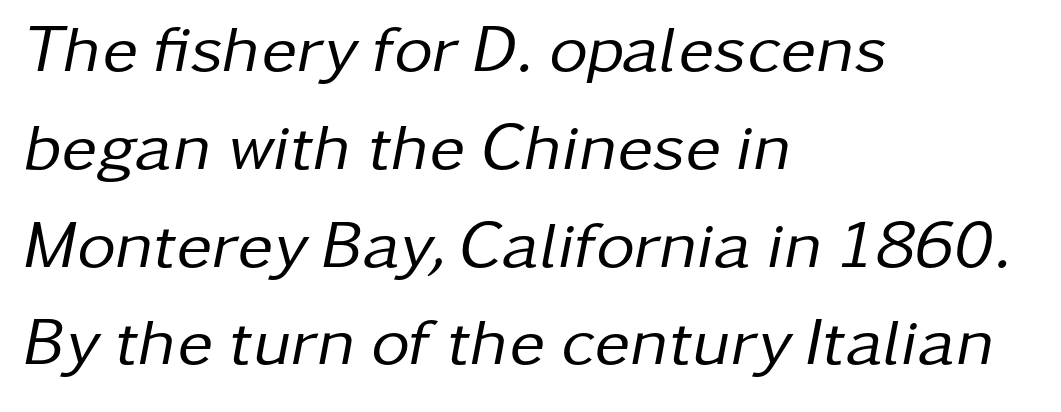
The designer left line spacing at the default. You could call the tracking neutral — neither tight nor loose. Every row of glyphs begins at an identical x-position on the left. A typesetter would call this proportional, since set widths differ per character.
